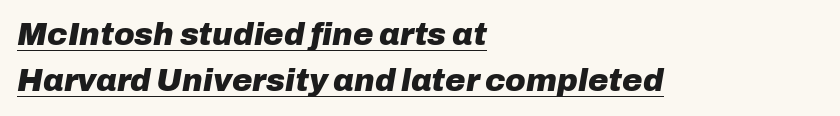
Caption: standard tracking, unaltered. Descenders here cross a horizontal rule under the line. The glyphs look as if they've been sheared to an angle. Reading down the block, your eye returns to a fixed left position each line.
